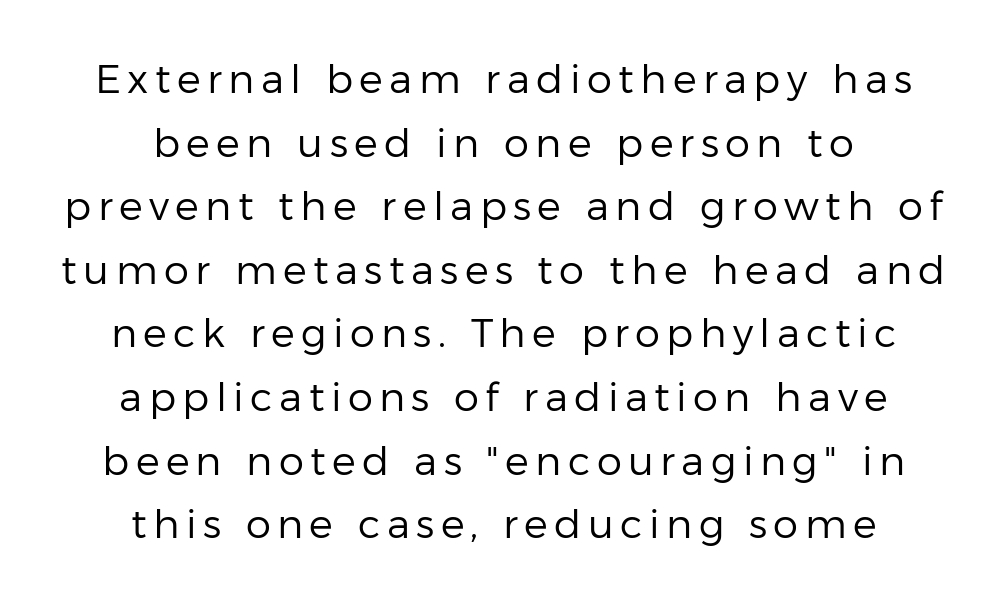
{"serif": "no", "italic": "no", "bold": "no", "weight": "regular", "width": "normal", "stroke_contrast": "low", "x_height": "medium", "monospaced": "no", "underline": "no", "align": "center", "line_spacing": "normal", "line_spacing_ratio": 1.59, "glyph_px": 40}
